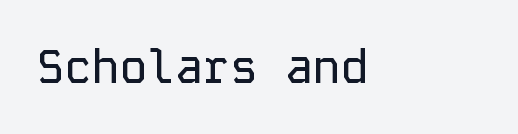
{"serif": "no", "italic": "no", "width": "normal", "stroke_contrast": "low", "x_height": "medium", "monospaced": "yes", "underline": "no", "align": "left", "letter_spacing": "normal", "letter_spacing_em": 0.0, "glyph_px": 46}
